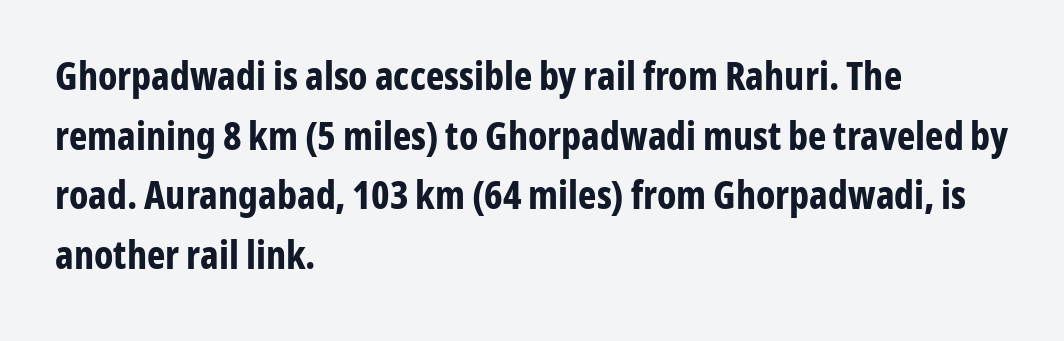
When letters stand straight like this, we call the style roman or upright. The rendering anchors every line to the left-hand side. Has an underline been added? It has not. To sum up the face: it is a sans, with no serifs. Looks like regular typesetting: each glyph gets only the width it needs.
